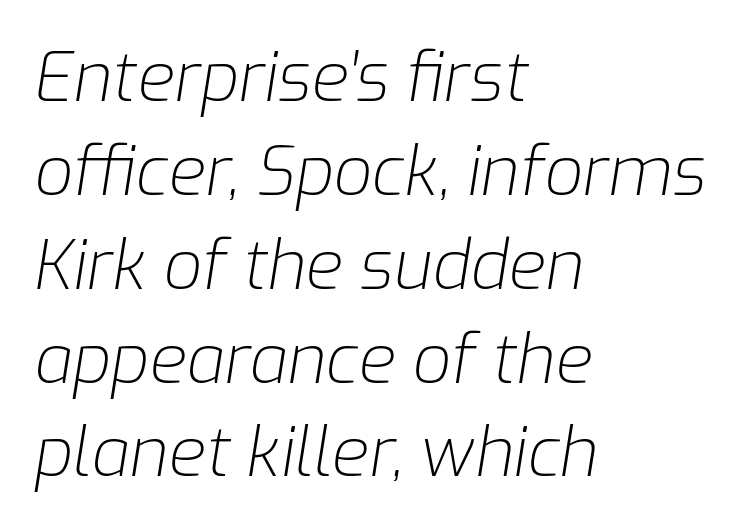
The image shows 68 px light type, italic (leaning right); set left-aligned, normal line spacing (1.38x), normal letter spacing, not underlined; low stroke contrast and a medium x-height.
